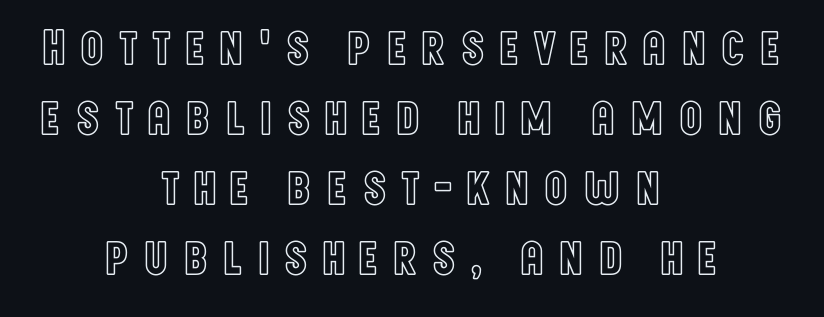
The image shows 49 px condensed type, upright; set centered, normal line spacing (1.43x), unusually wide letter spacing (+0.26 em), not underlined; a large x-height.
